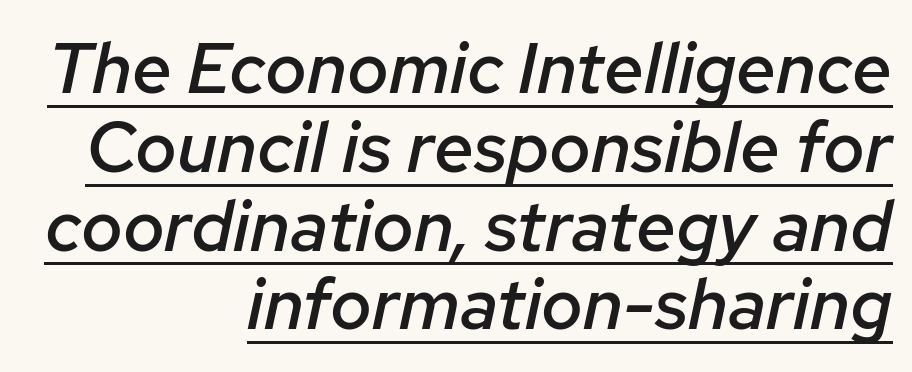
The image shows 71 px semibold type, italic (leaning right); set right-aligned, tight line spacing (1.11x), normal letter spacing, underlined; low stroke contrast and a medium x-height.
